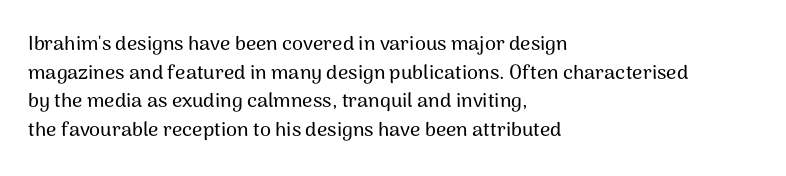
Q: Is the text italic (slanted)? A: No, it is upright.
Q: Is the text underlined? A: No.
Q: How is the paragraph aligned? A: Left-aligned.
Q: Is the spacing between letters normal or unusually wide? A: Normal.
Q: Is the spacing between lines tight, normal or loose? A: Normal.
